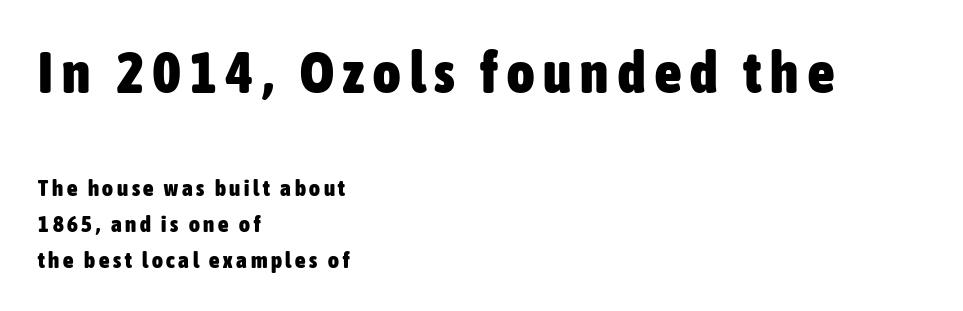
Q: Is the text bold? A: Yes.
Q: Is the text italic (slanted)? A: No, it is upright.
Q: Is the typeface a serif or a sans-serif typeface? A: Sans-serif.
Q: Is the text underlined? A: No.
Q: How is the paragraph aligned? A: Left-aligned.
Q: Is the spacing between lines tight, normal or loose? A: Normal.
Q: Which block of text is set in a larger size, the first (top) or the second (bottom)? A: The first (top) one.
Q: Width (condensed, normal, or wide)? A: Condensed.
Q: Stroke contrast? A: Low.
Q: x-height? A: Medium.
Q: Monospaced? A: No.
